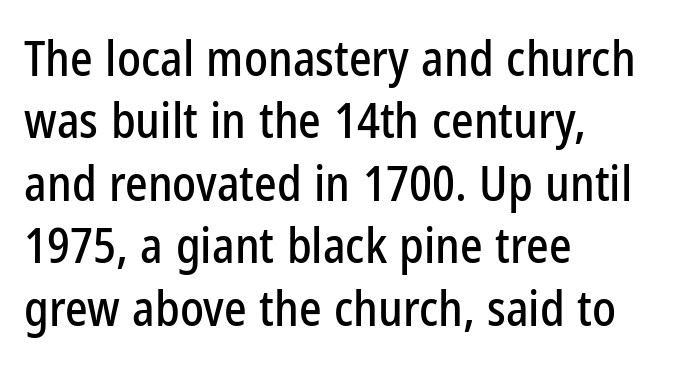
The type family on display is of the sans-serif kind. Each row of text sits above clean, open space. Posture: vertical. Default kerning and tracking; the words read as compact shapes.
